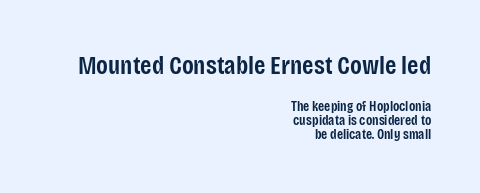
Q: Is the text bold? A: Semi-bold.
Q: Is the text italic (slanted)? A: No, it is upright.
Q: Is the text underlined? A: No.
Q: How is the paragraph aligned? A: Right-aligned.
Q: Is the spacing between letters normal or unusually wide? A: Normal.
Q: Is the spacing between lines tight, normal or loose? A: Tight.
Q: Which block of text is set in a larger size, the first (top) or the second (bottom)? A: The first (top) one.
